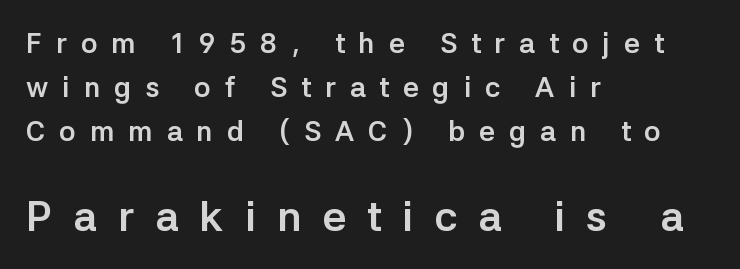
The image shows 42 px semibold sans-serif type, upright; set left-aligned, normal line spacing (1.57x), unusually wide letter spacing (+0.5 em), not underlined; the second (bottom) block is 1.5x larger; low stroke contrast and a medium x-height.
